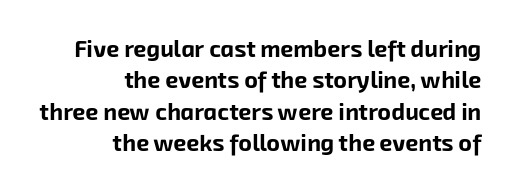
Q: Is the text bold? A: Yes.
Q: Is the text underlined? A: No.
Q: How is the paragraph aligned? A: Right-aligned.
Q: Is the spacing between letters normal or unusually wide? A: Normal.
Q: Is the spacing between lines tight, normal or loose? A: Normal.
